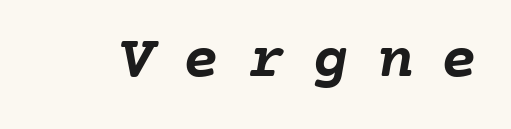
Q: Is the text bold? A: Yes.
Q: Is the text underlined? A: No.
Q: Is the spacing between letters normal or unusually wide? A: Unusually wide.
Q: Width (condensed, normal, or wide)? A: Normal.
Q: Stroke contrast? A: Low.
Q: x-height? A: Medium.
Q: Monospaced? A: Yes.
